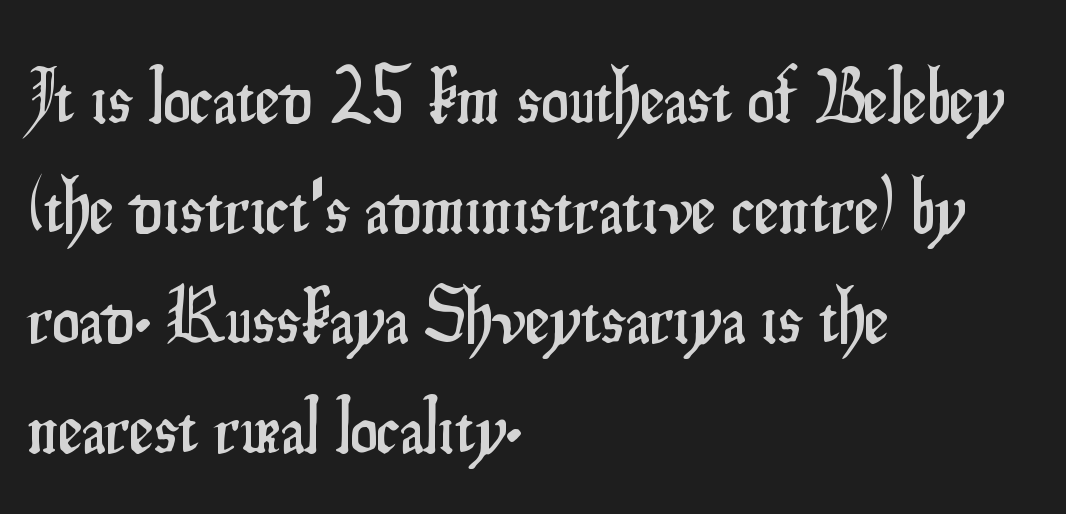
The passage shown is not underscored anywhere. Caption: multi-line text, flush left, ragged right. The letters stand straight up with perfectly vertical stems. This block has exactly the height ordinary leading produces. Grotesque or geometric, the face here clearly has no serifs.
